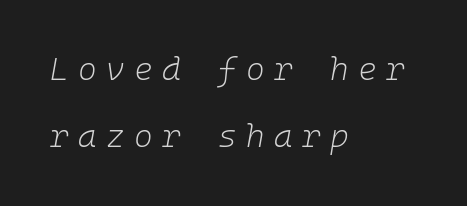
Quick note: italic. Weight: not bold — regular or lighter. Layout note: lines flush left. Rule under the text: the space is simply empty. Characters follow at a spacing far wider than the type designer built in. This sample has the even, mechanical cadence of fixed-width lettering.
